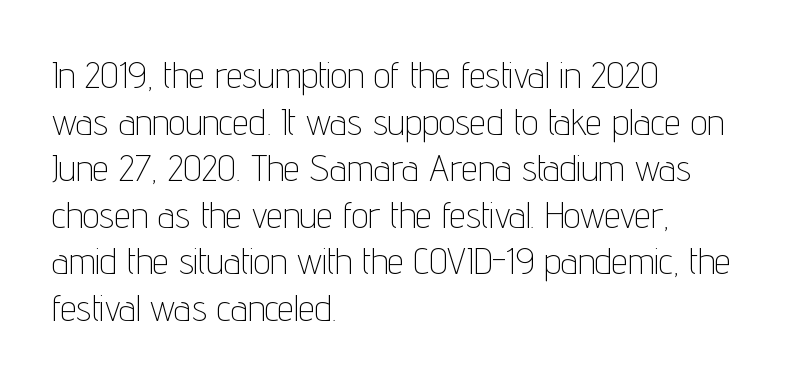
Is this a fixed-width face? No — the glyphs have proportional, varying widths. Students, observe: this is what conventionally led text looks like. This reads as an unemphasized weight, regular at the heaviest. The font family rendered here belongs to the sans-serif group. The typography opts for an upright posture over an oblique one.
